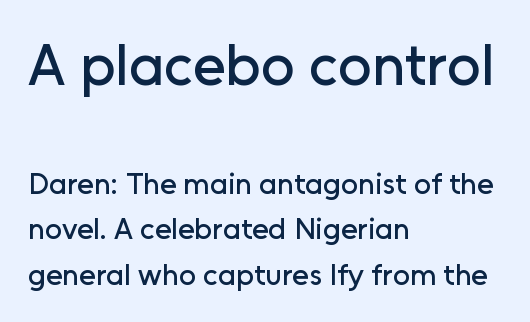
The image shows 59 px sans-serif type, upright; set left-aligned, normal line spacing (1.52x), normal letter spacing, not underlined; the first (top) block is 1.97x larger; low stroke contrast and a medium x-height.
